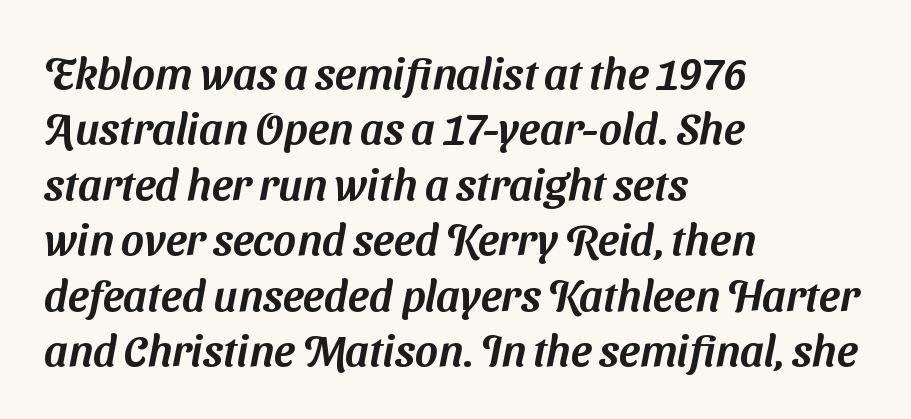
{"serif": "no", "width": "normal", "stroke_contrast": "medium", "x_height": "medium", "monospaced": "no", "underline": "no", "align": "left", "line_spacing": "normal", "line_spacing_ratio": 1.26, "letter_spacing": "normal", "letter_spacing_em": 0.0, "glyph_px": 44}
